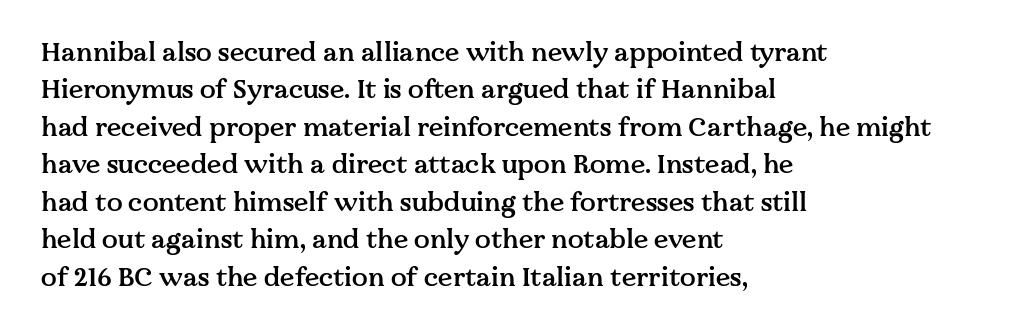
The image shows 26 px text type, upright; set left-aligned, normal line spacing (1.44x), normal letter spacing, not underlined.
